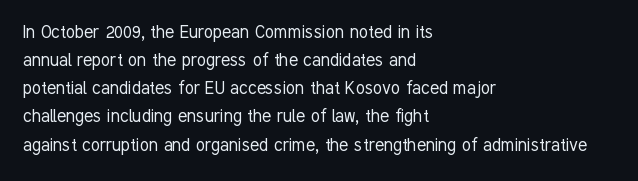
Q: Is the text bold? A: No.
Q: Is the text italic (slanted)? A: No, it is upright.
Q: Is the text underlined? A: No.
Q: How is the paragraph aligned? A: Left-aligned.
Q: Is the spacing between letters normal or unusually wide? A: Normal.
Q: Is the spacing between lines tight, normal or loose? A: Normal.
